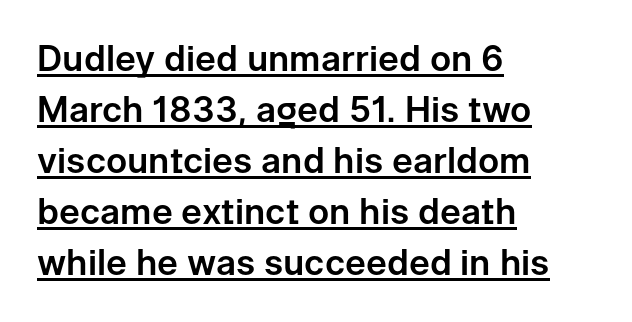
{"serif": "no", "italic": "no", "width": "normal", "stroke_contrast": "low", "x_height": "medium", "monospaced": "no", "underline": "yes", "align": "left", "line_spacing": "normal", "line_spacing_ratio": 1.46, "letter_spacing": "normal", "letter_spacing_em": 0.0, "glyph_px": 35}
